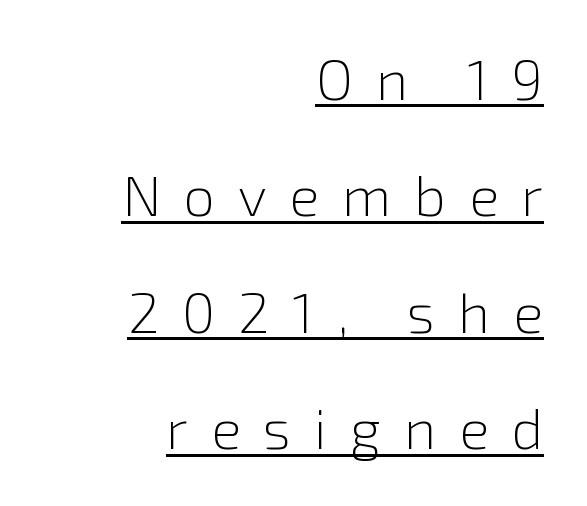
The image shows 56 px light sans-serif type, upright; set right-aligned, loose line spacing (2.08x), unusually wide letter spacing (+0.41 em), underlined; low stroke contrast and a medium x-height.
